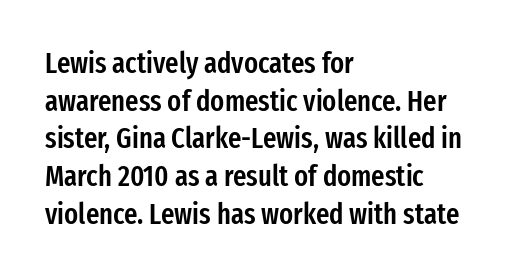
Q: Is the text bold? A: Semi-bold.
Q: Is the text italic (slanted)? A: No, it is upright.
Q: Is the typeface a serif or a sans-serif typeface? A: Sans-serif.
Q: Is the text underlined? A: No.
Q: How is the paragraph aligned? A: Left-aligned.
Q: Is the spacing between letters normal or unusually wide? A: Normal.
Q: Is the spacing between lines tight, normal or loose? A: Normal.
Q: Width (condensed, normal, or wide)? A: Condensed.
Q: Stroke contrast? A: Low.
Q: x-height? A: Medium.
Q: Monospaced? A: No.
